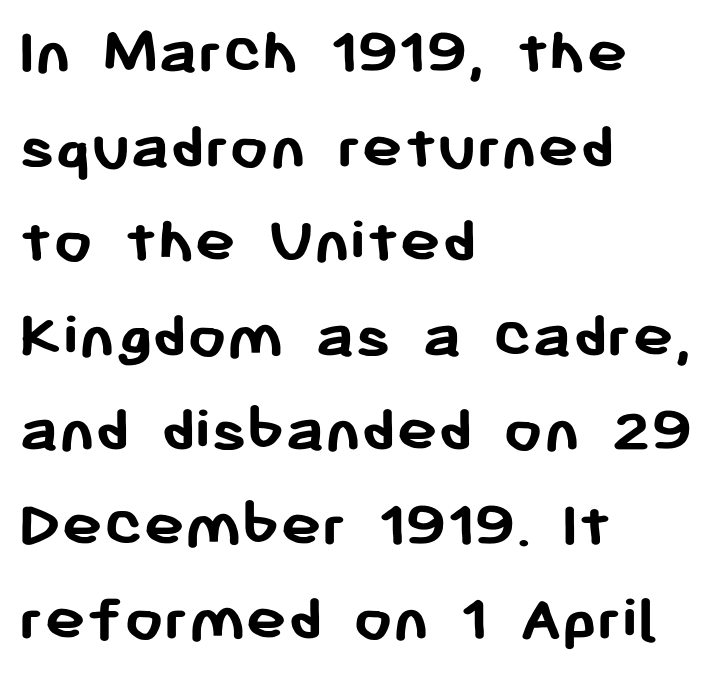
A clean baseline with only descenders dipping below it. Do the characters align in a grid? No, the font is proportional. The passage shown is emphatically bold. Tracking value appears to be zero — textbook default spacing.
